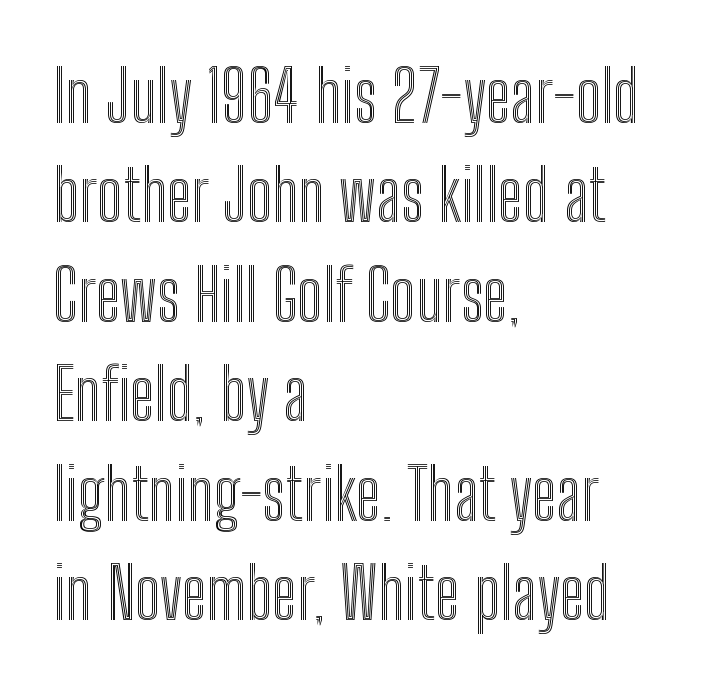
The image shows 71 px condensed type, upright; set left-aligned, normal line spacing (1.4x), normal letter spacing, not underlined; a medium x-height.
